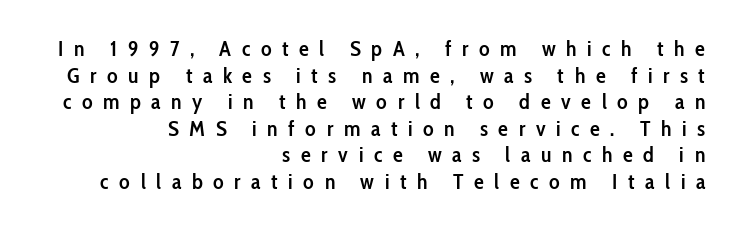
Q: Is the text bold? A: Semi-bold.
Q: Is the text italic (slanted)? A: No, it is upright.
Q: Is the text underlined? A: No.
Q: How is the paragraph aligned? A: Right-aligned.
Q: Is the spacing between letters normal or unusually wide? A: Unusually wide.
